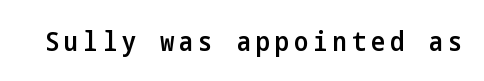
Notice how the stems are strictly vertical — no italics here. The strokes are fattened partway — semibold, not bold. Words float on clear page, feet unadorned.
